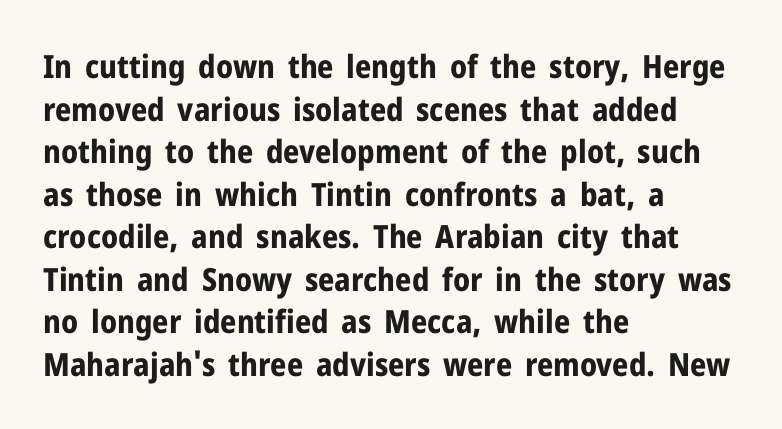
Notice how thick the strokes are: this is what a full bold looks like. Nope, no serifs anywhere on these letters. The typesetter chose a ragged-right arrangement here. Regarding leading, the lines here are spaced in the standard way. Students, note that the glyphs here touch the page at normal intervals.
